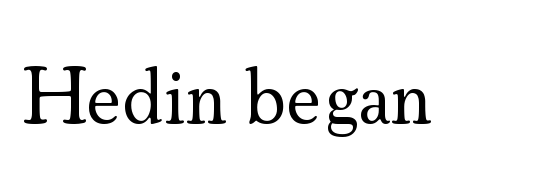
You can tell it's not italic because the verticals are truly vertical. You could call the tracking neutral — neither tight nor loose. The foot of each line stays bare and open. The passage shown is typed in a proportional face where columns would drift. The face used here is seriffed, in the tradition of book romans.
